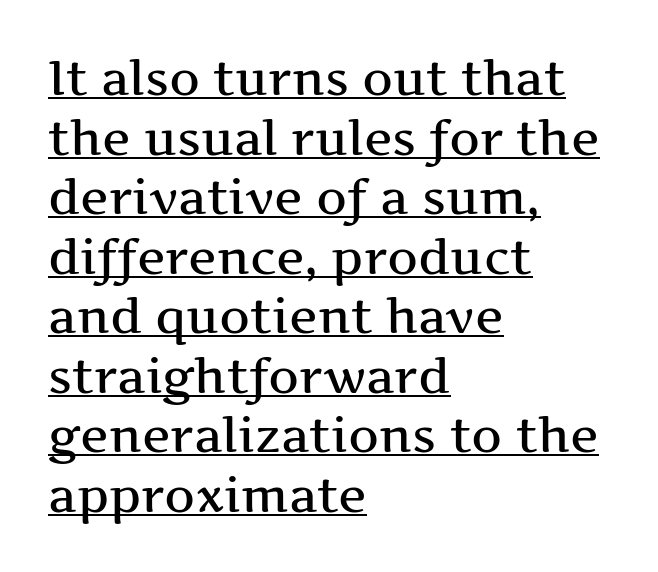
Horizontally, the lines are justified to the leading edge only. A typesetter would mark this as roman, not italic. Varying glyph widths throughout — classic text-font behaviour. The face used here is seriffed, in the tradition of book romans. Somebody hit Ctrl+U on this one — the words are underlined. The line texture is even and compact thanks to regular tracking.
